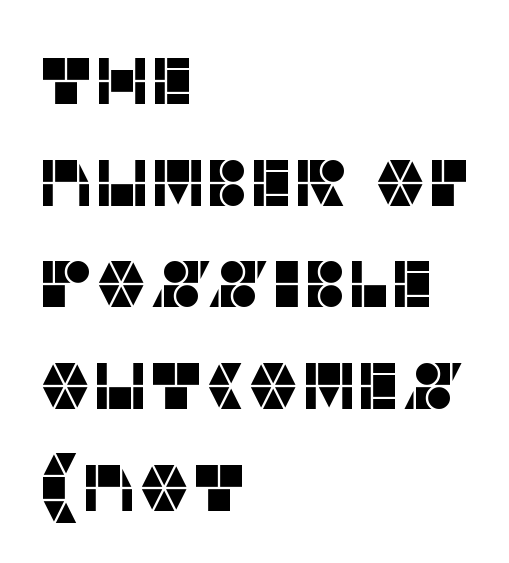
The image shows 66 px sans-serif type, upright; set left-aligned, normal line spacing (1.54x), normal letter spacing, not underlined; low stroke contrast and a large x-height.
